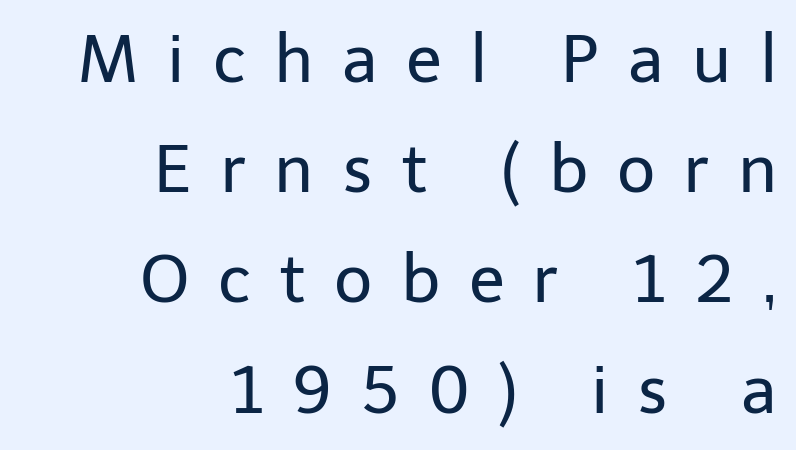
The image shows 66 px regular-weight sans-serif type, upright; set right-aligned, normal line spacing (1.67x), unusually wide letter spacing (+0.43 em), not underlined; low stroke contrast and a medium x-height.
